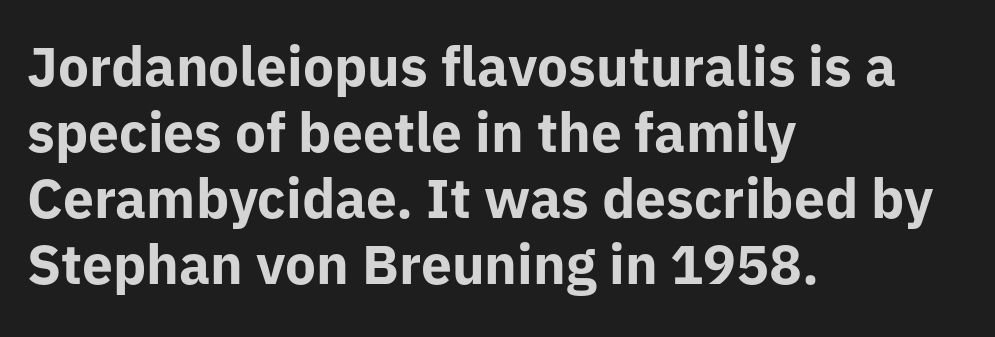
The image shows 55 px bold sans-serif type, upright; set left-aligned, line spacing 1.2x, normal letter spacing, not underlined; low stroke contrast and a medium x-height.
